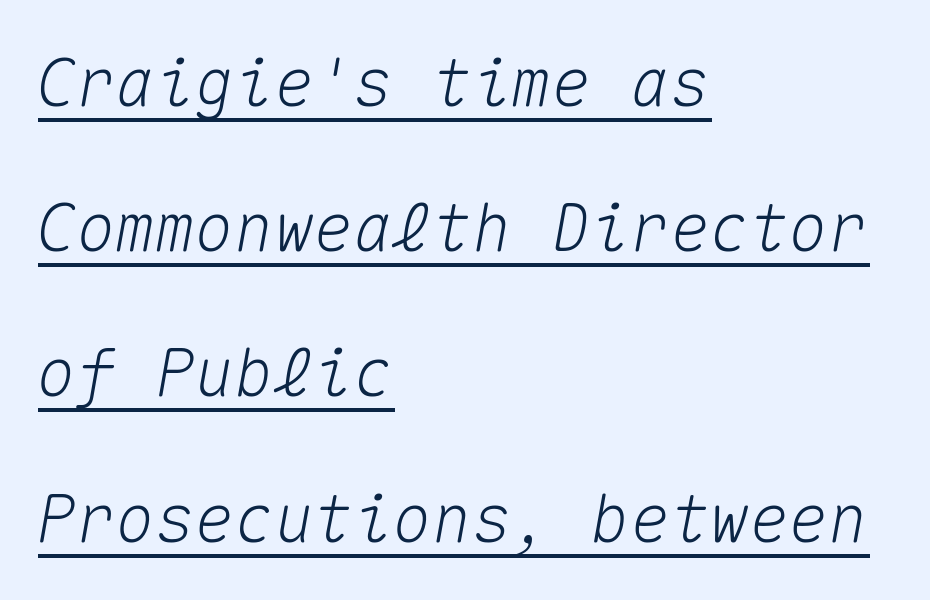
Q: Is the text italic (slanted)? A: Yes, it leans right by about 10 degrees.
Q: Is the text underlined? A: Yes.
Q: How is the paragraph aligned? A: Left-aligned.
Q: Is the spacing between letters normal or unusually wide? A: Normal.
Q: Is the spacing between lines tight, normal or loose? A: Loose.
Q: Width (condensed, normal, or wide)? A: Normal.
Q: Stroke contrast? A: Medium.
Q: x-height? A: Medium.
Q: Monospaced? A: Yes.
